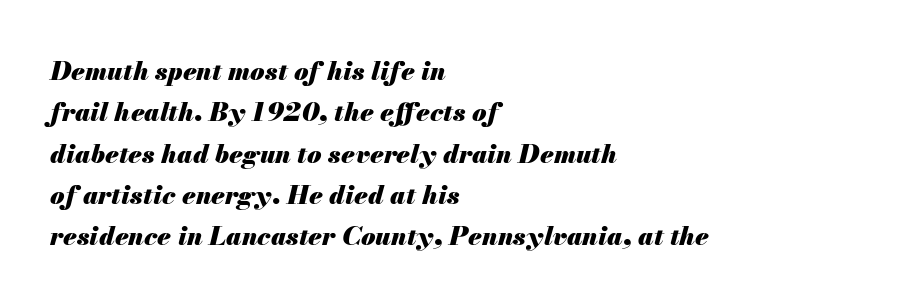
The image shows 26 px bold type, italic (leaning right); set left-aligned, normal line spacing (1.59x), normal letter spacing, not underlined.
